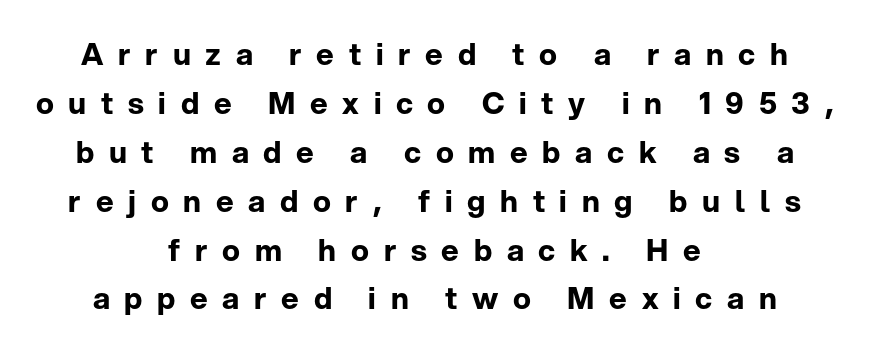
The image shows 30 px bold sans-serif type, upright; set centered, normal line spacing (1.63x), unusually wide letter spacing (+0.49 em), not underlined; low stroke contrast and a medium x-height.
